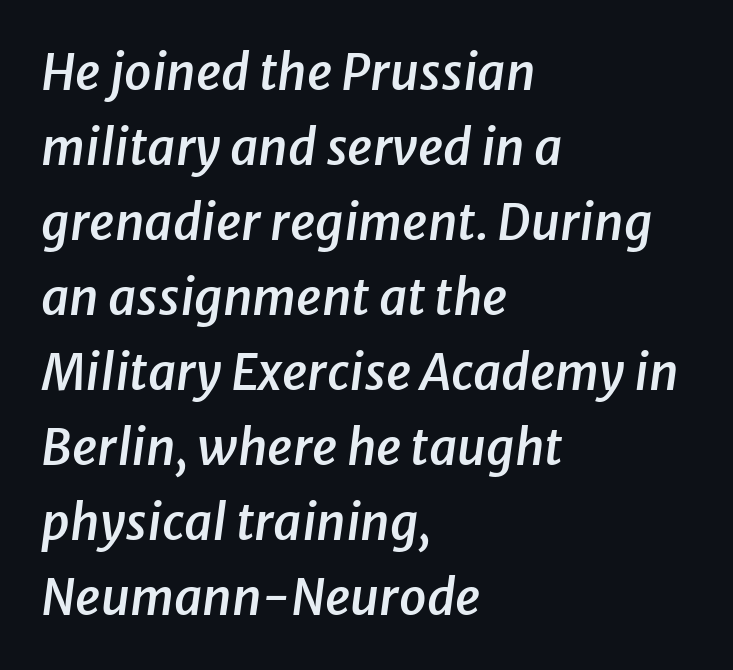
The image shows 49 px semibold type, italic (leaning right); set left-aligned, normal line spacing (1.53x), normal letter spacing, not underlined; low stroke contrast and a medium x-height.
